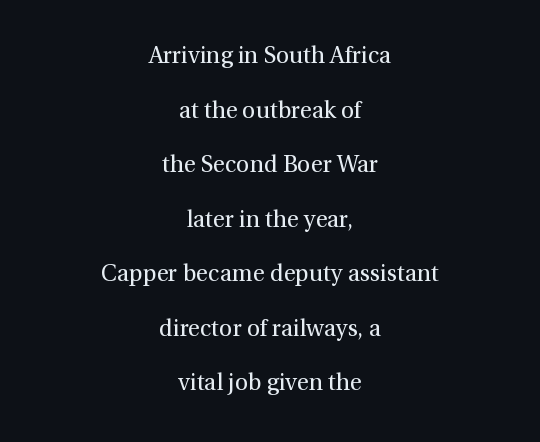
The image shows 23 px text type, upright; set centered, loose line spacing (2.37x), normal letter spacing, not underlined.
